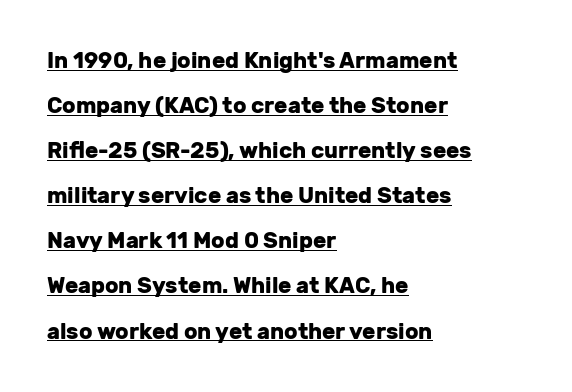
All the whitespace from short lines collects on the right. The type sits square on the baseline with zero lean. The typesetting leans heavy: a genuine bold. Inter-character spacing is left at the font's built-in metrics. Decoration check: the copy is underlined. Rows of type keep a wide berth in the vertical direction.
